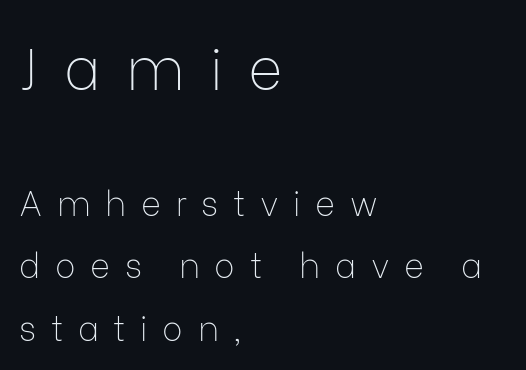
Q: Is the text bold? A: No.
Q: Is the text italic (slanted)? A: No, it is upright.
Q: Is the typeface a serif or a sans-serif typeface? A: Sans-serif.
Q: Is the text underlined? A: No.
Q: How is the paragraph aligned? A: Left-aligned.
Q: Is the spacing between letters normal or unusually wide? A: Unusually wide.
Q: Which block of text is set in a larger size, the first (top) or the second (bottom)? A: The first (top) one.
Q: Width (condensed, normal, or wide)? A: Normal.
Q: Stroke contrast? A: Low.
Q: x-height? A: Medium.
Q: Monospaced? A: No.
